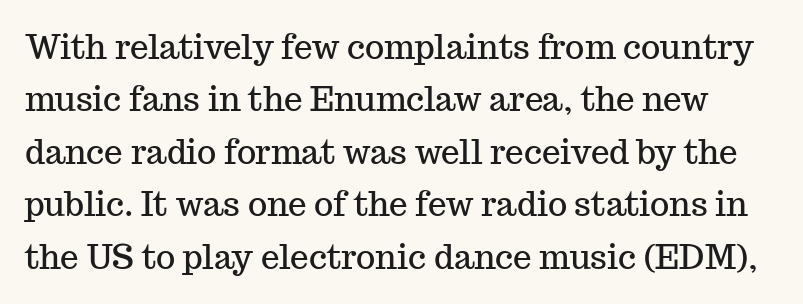
{"serif": "yes", "italic": "no", "width": "normal", "stroke_contrast": "medium", "x_height": "medium", "monospaced": "no", "underline": "no", "line_spacing": "normal", "line_spacing_ratio": 1.59, "letter_spacing": "normal", "letter_spacing_em": 0.0, "glyph_px": 33}
